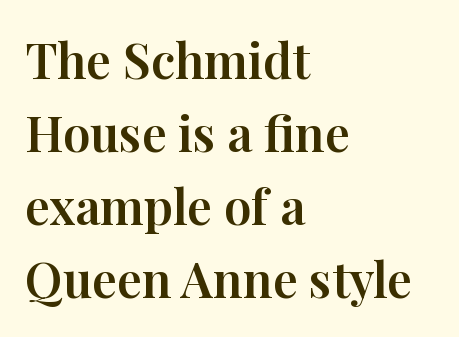
{"serif": "yes", "italic": "no", "width": "normal", "stroke_contrast": "high", "x_height": "medium", "monospaced": "no", "underline": "no", "align": "left", "line_spacing": "normal", "line_spacing_ratio": 1.49, "letter_spacing": "normal", "letter_spacing_em": 0.0, "glyph_px": 49}
